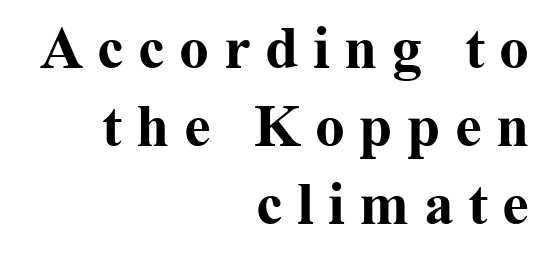
The image shows 60 px bold serif type, upright; set right-aligned, normal line spacing (1.3x), unusually wide letter spacing (+0.24 em), not underlined; medium stroke contrast and a medium x-height.
